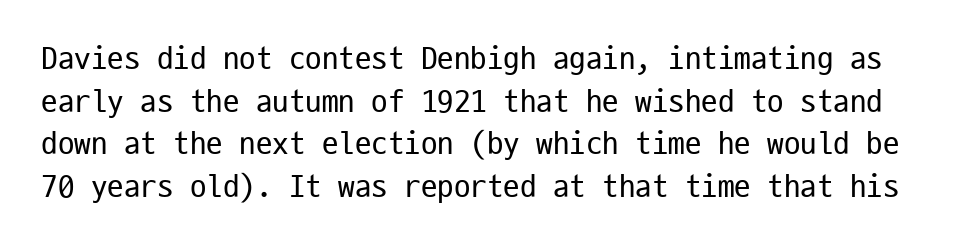
Q: Is the text bold? A: No.
Q: Is the text italic (slanted)? A: No, it is upright.
Q: Is the typeface a serif or a sans-serif typeface? A: Sans-serif.
Q: Is the text underlined? A: No.
Q: Is the spacing between letters normal or unusually wide? A: Normal.
Q: Is the spacing between lines tight, normal or loose? A: Normal.
Q: Width (condensed, normal, or wide)? A: Condensed.
Q: Stroke contrast? A: Low.
Q: x-height? A: Medium.
Q: Monospaced? A: Yes.
